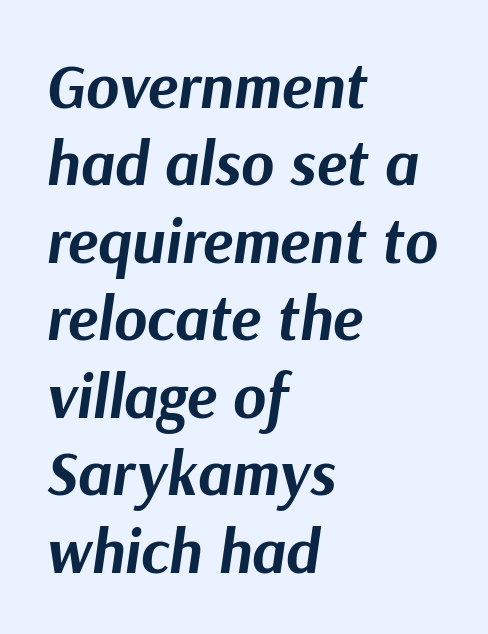
The image shows 63 px bold type, italic (leaning right); set left-aligned, line spacing 1.23x, normal letter spacing, not underlined; medium stroke contrast and a medium x-height.
